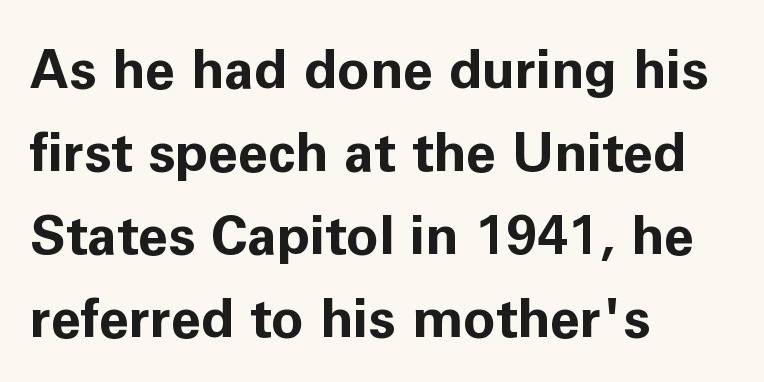
{"serif": "no", "italic": "no", "bold": "yes", "weight": "bold", "width": "normal", "stroke_contrast": "low", "x_height": "medium", "monospaced": "no", "underline": "no", "align": "left", "line_spacing": "normal", "line_spacing_ratio": 1.54, "letter_spacing": "normal", "letter_spacing_em": 0.0, "glyph_px": 54}
